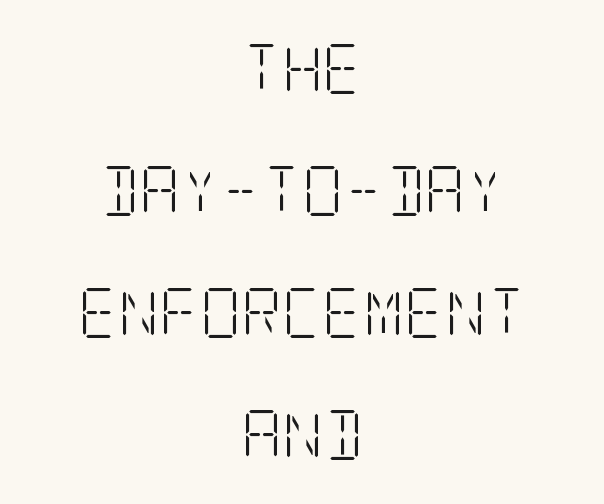
{"serif": "yes", "italic": "no", "bold": "no", "weight": "light", "width": "condensed", "stroke_contrast": "low", "x_height": "large", "underline": "no", "align": "center", "line_spacing": "loose", "line_spacing_ratio": 2.44, "letter_spacing": "normal", "letter_spacing_em": 0.0, "glyph_px": 50}
